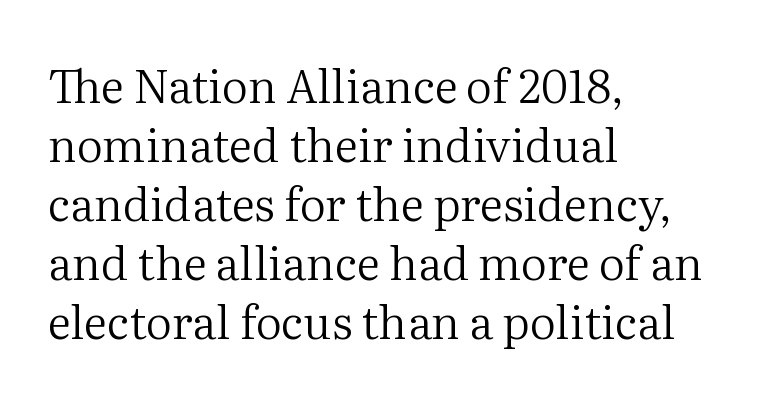
{"serif": "yes", "italic": "no", "bold": "no", "weight": "regular", "width": "normal", "stroke_contrast": "medium", "x_height": "medium", "monospaced": "no", "underline": "no", "align": "left", "line_spacing": "normal", "line_spacing_ratio": 1.28, "letter_spacing": "normal", "letter_spacing_em": 0.0, "glyph_px": 46}
